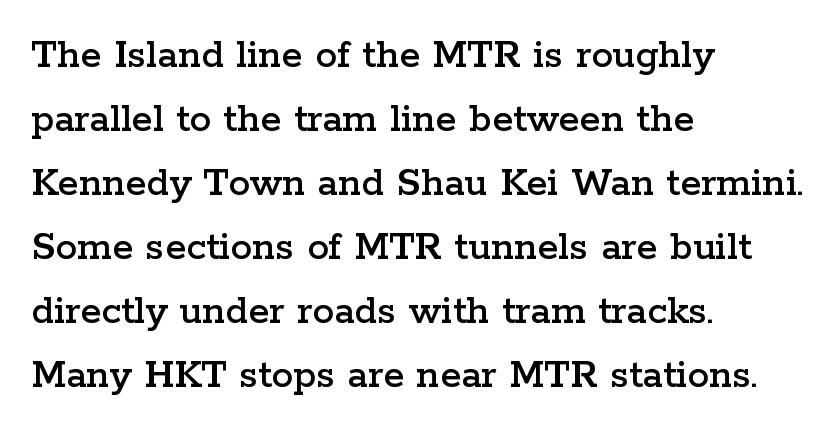
The image shows 43 px wide serif type, upright; set left-aligned, normal line spacing (1.49x), normal letter spacing, not underlined; low stroke contrast and a medium x-height.
